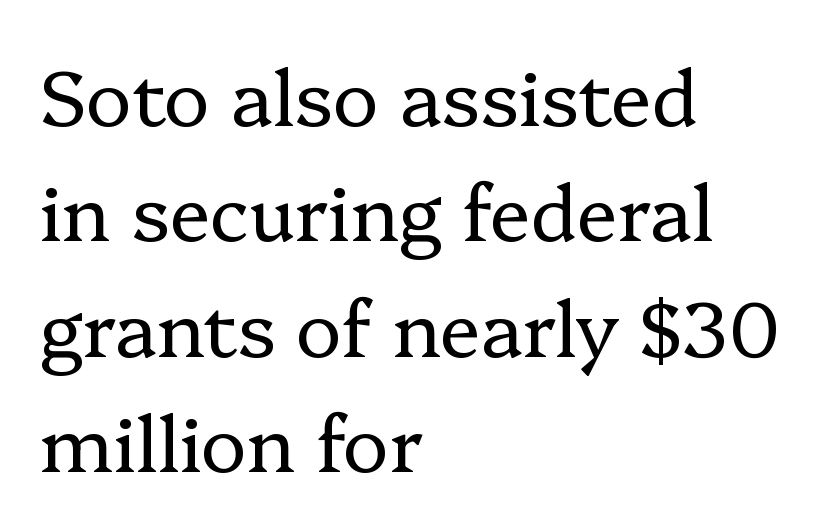
The image shows 77 px regular-weight serif type, upright; set left-aligned, normal line spacing (1.5x), normal letter spacing, not underlined; low stroke contrast and a medium x-height.
